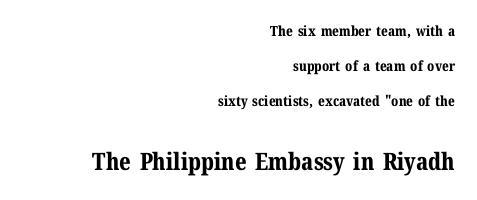
{"italic": "no", "bold": "yes", "underline": "no", "align": "right", "line_spacing": "loose", "line_spacing_ratio": 2.49, "letter_spacing": "normal", "letter_spacing_em": 0.0, "larger_block": "second", "size_ratio": 1.71, "glyph_px": 24}
